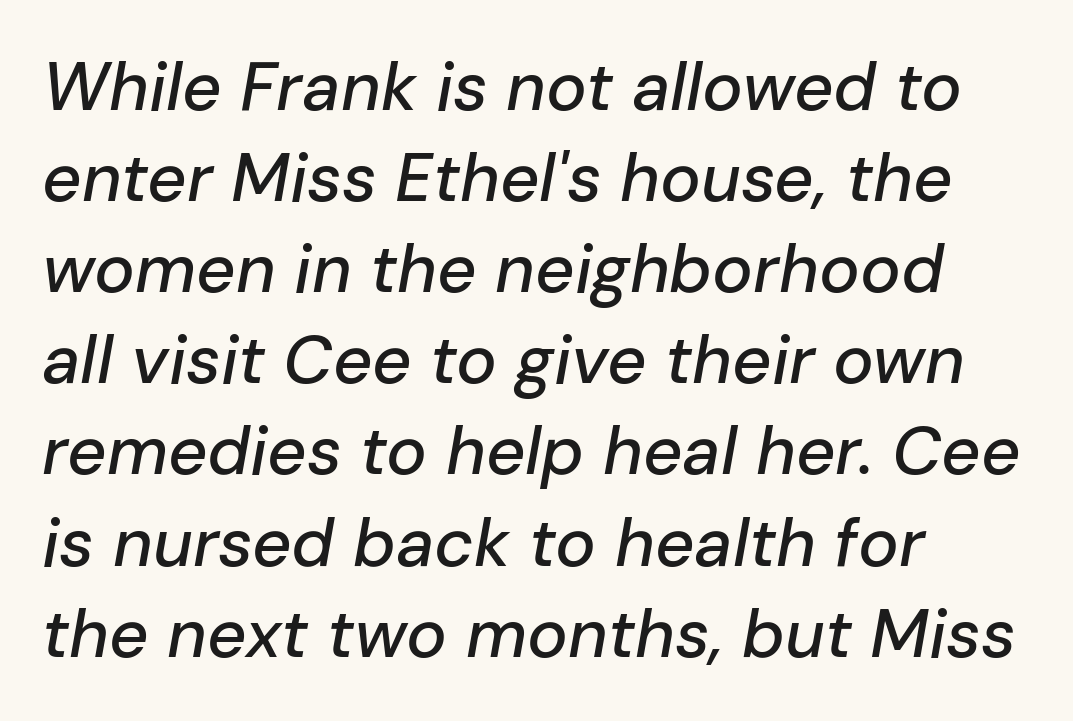
Whoever set this chose a conventional vertical rhythm. How are the letters spaced? Ordinarily, with no added tracking. An italicized treatment has been applied to the whole sample. These lines stack with their left ends in a neat column. The glyphs are unaccompanied by any horizontal stroke below them.
